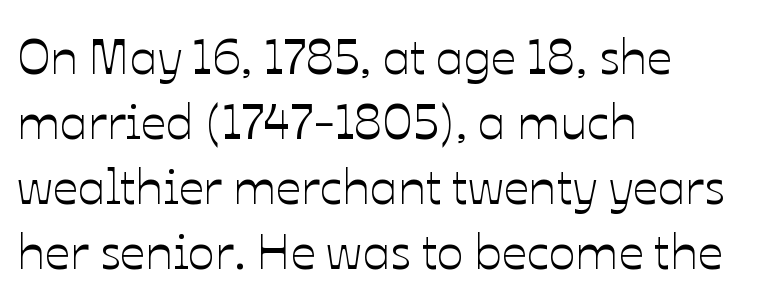
Q: Is the text italic (slanted)? A: No, it is upright.
Q: Is the text underlined? A: No.
Q: How is the paragraph aligned? A: Left-aligned.
Q: Is the spacing between letters normal or unusually wide? A: Normal.
Q: Is the spacing between lines tight, normal or loose? A: Normal.
Q: Width (condensed, normal, or wide)? A: Normal.
Q: Stroke contrast? A: Low.
Q: x-height? A: Medium.
Q: Monospaced? A: No.
